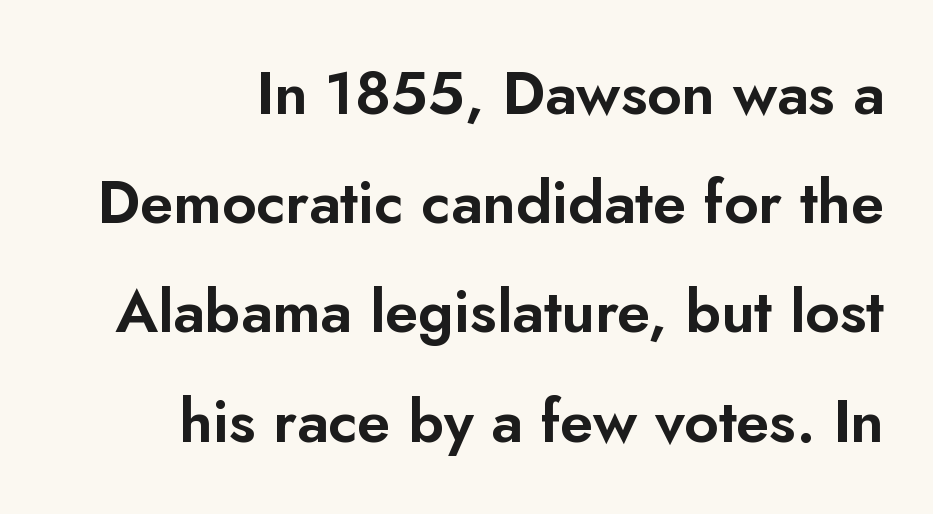
{"serif": "no", "italic": "no", "width": "normal", "stroke_contrast": "low", "x_height": "small", "monospaced": "no", "underline": "no", "align": "right", "line_spacing_ratio": 1.82, "letter_spacing": "normal", "letter_spacing_em": 0.0, "glyph_px": 60}
